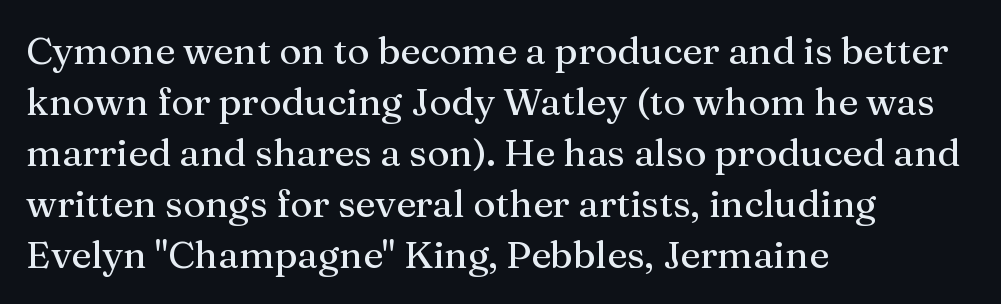
The image shows 38 px serif type, upright; set left-aligned, normal line spacing (1.34x), normal letter spacing, not underlined; medium stroke contrast and a medium x-height.
